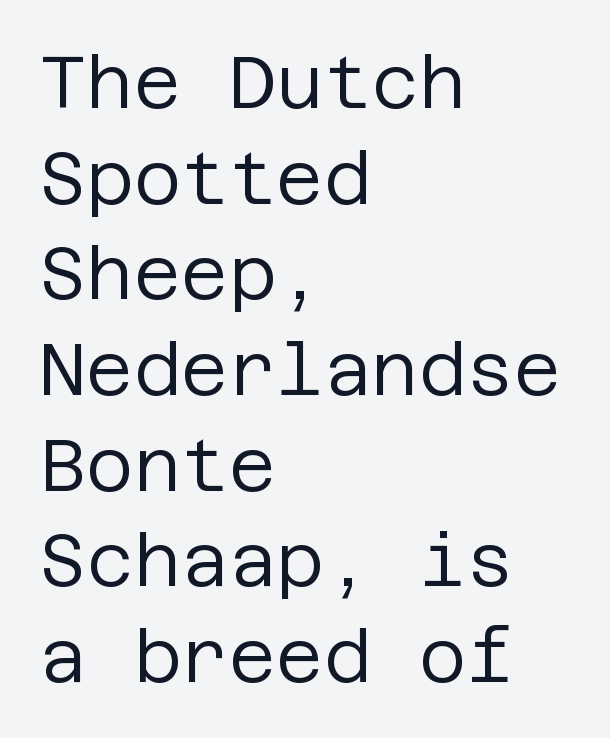
The image shows 73 px regular-weight sans-serif type, upright; set left-aligned, normal line spacing (1.31x), normal letter spacing, not underlined; low stroke contrast and a large x-height.
